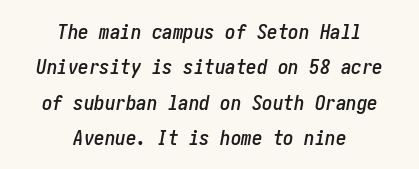
The image shows 21 px text type, italic (leaning right); set centered, normal line spacing (1.68x), normal letter spacing, not underlined.
